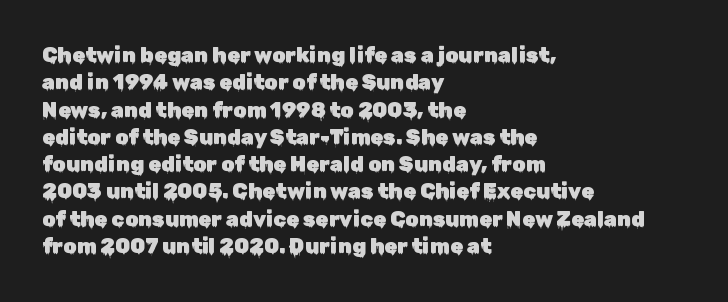
The image shows 21 px text type, upright; set left-aligned, normal line spacing (1.3x), normal letter spacing, not underlined.
